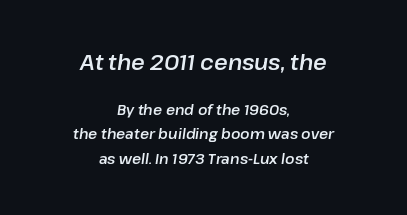
{"italic": "yes", "lean": "right", "slant_degrees": 8, "underline": "no", "align": "center", "line_spacing_ratio": 1.73, "letter_spacing": "normal", "letter_spacing_em": 0.0, "larger_block": "first", "size_ratio": 1.5, "glyph_px": 21}
